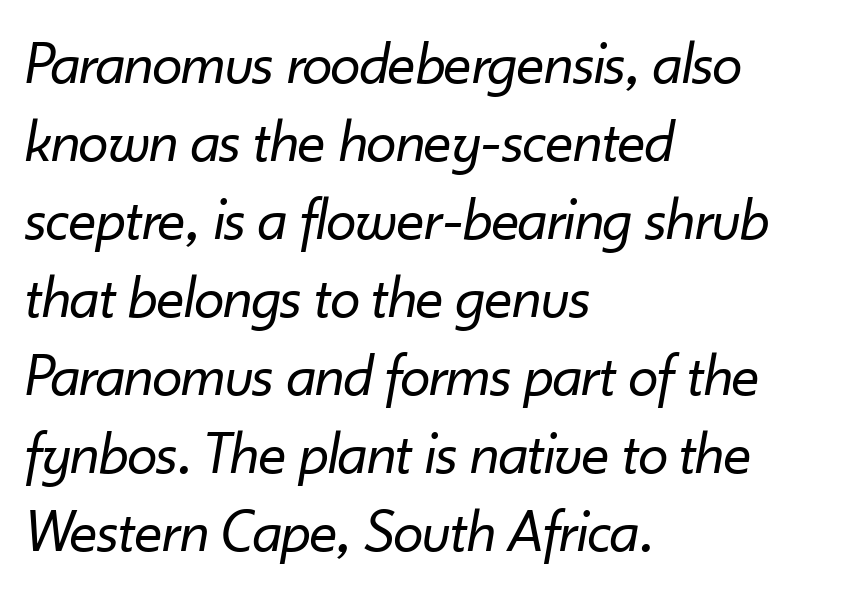
The image shows 61 px regular-weight type, italic (leaning right); set left-aligned, normal line spacing (1.28x), normal letter spacing, not underlined; low stroke contrast and a small x-height.
